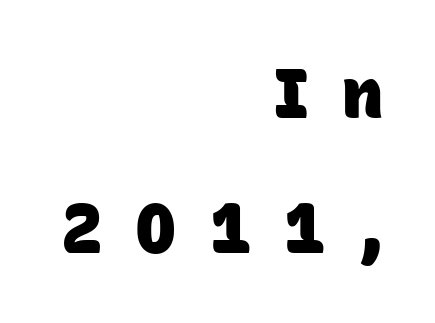
Someone cranked the tracking dial way up on this one. You could fit nearly another row in the gap between these rows. The passage shown is typeset with a sans-serif family. Plenty of ink on the page — the face is bold. The face used here is proportionally spaced, like ordinary book or web type.
